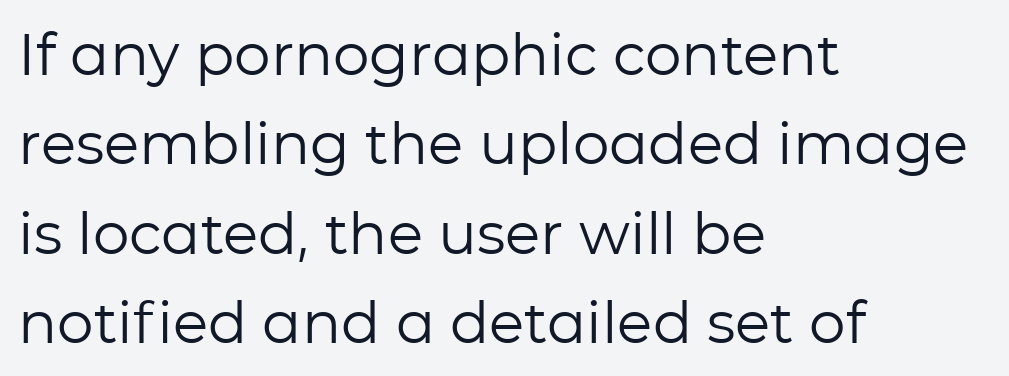
Q: Is the text bold? A: No.
Q: Is the text italic (slanted)? A: No, it is upright.
Q: Is the typeface a serif or a sans-serif typeface? A: Sans-serif.
Q: Is the text underlined? A: No.
Q: How is the paragraph aligned? A: Left-aligned.
Q: Is the spacing between letters normal or unusually wide? A: Normal.
Q: Is the spacing between lines tight, normal or loose? A: Normal.
Q: Width (condensed, normal, or wide)? A: Normal.
Q: Stroke contrast? A: Low.
Q: x-height? A: Medium.
Q: Monospaced? A: No.
